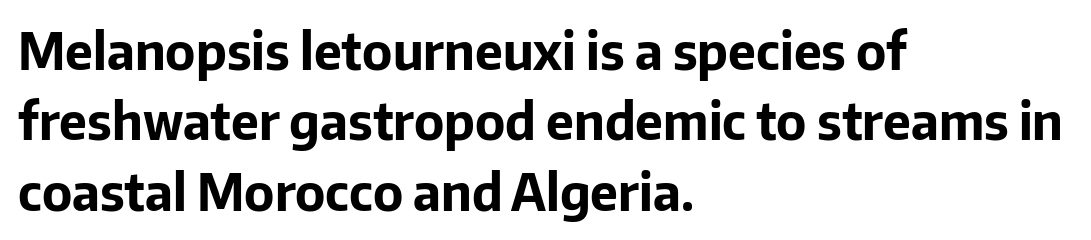
The line-height multiplier appears to be the usual default. The passage shown has conventional tracking throughout. Descender tails drop into unmarked territory. The strokes are fattened all the way to bold.
